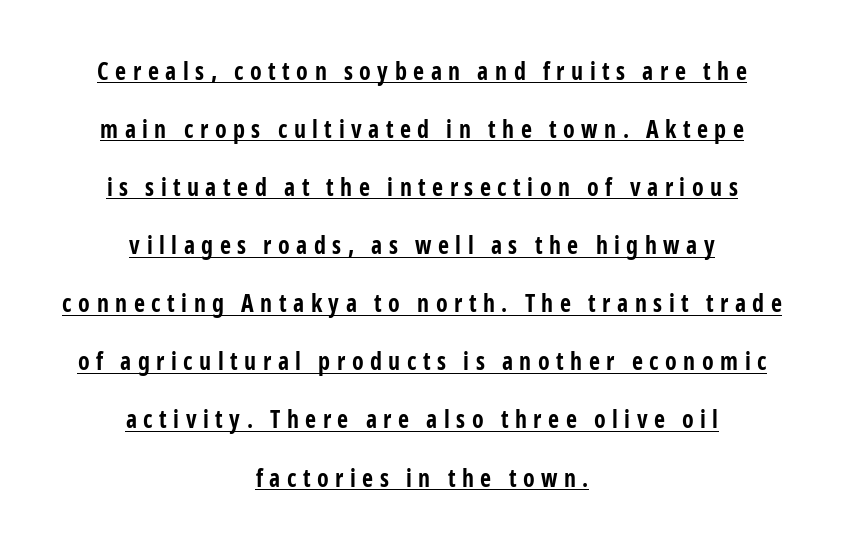
Emphasis is given by a line drawn under the lettering. The lines are quadded center. Someone cranked the tracking dial way up on this one. Typesetter's note: full bold, strokes at maximum text heaviness.
